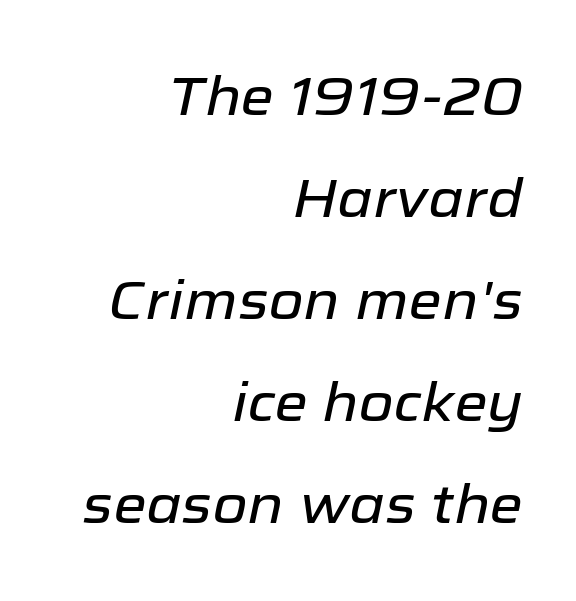
Does extra space separate the letters? No, they use regular spacing. Characters are canted at an angle relative to the baseline's perpendicular. Notice how the passage keeps a crisp vertical edge on the right only. Lines of text with bare space underneath.
